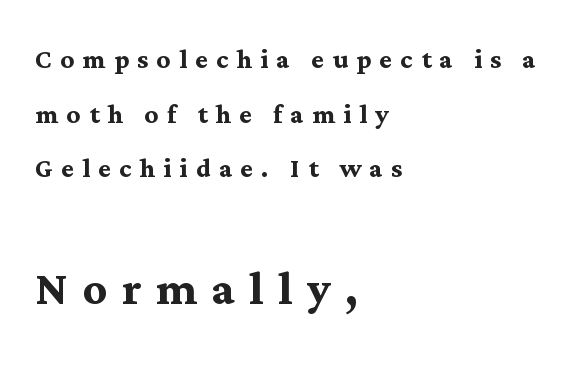
The image shows 60 px semibold serif type, upright; set left-aligned, normal line spacing (1.61x), unusually wide letter spacing (+0.24 em), not underlined; the second (bottom) block is 1.76x larger; medium stroke contrast and a medium x-height.
